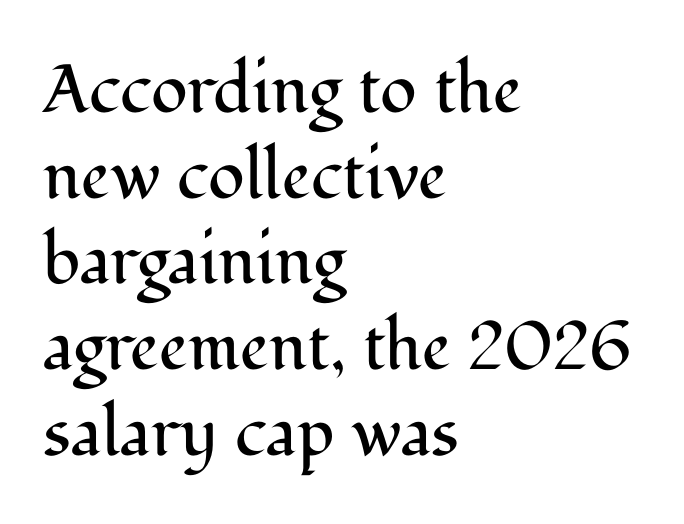
{"serif": "yes", "italic": "no", "bold": "no", "weight": "regular", "width": "normal", "stroke_contrast": "medium", "x_height": "medium", "monospaced": "no", "underline": "no", "align": "left", "line_spacing": "normal", "line_spacing_ratio": 1.26, "letter_spacing": "normal", "letter_spacing_em": 0.0, "glyph_px": 68}
